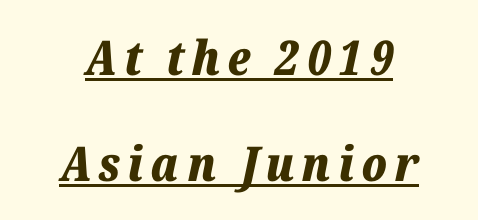
Q: Is the text bold? A: Yes.
Q: Is the text italic (slanted)? A: Yes, it leans right by about 12 degrees.
Q: Is the text underlined? A: Yes.
Q: How is the paragraph aligned? A: Centered.
Q: Is the spacing between lines tight, normal or loose? A: Loose.
Q: Width (condensed, normal, or wide)? A: Normal.
Q: Stroke contrast? A: Low.
Q: x-height? A: Medium.
Q: Monospaced? A: No.
